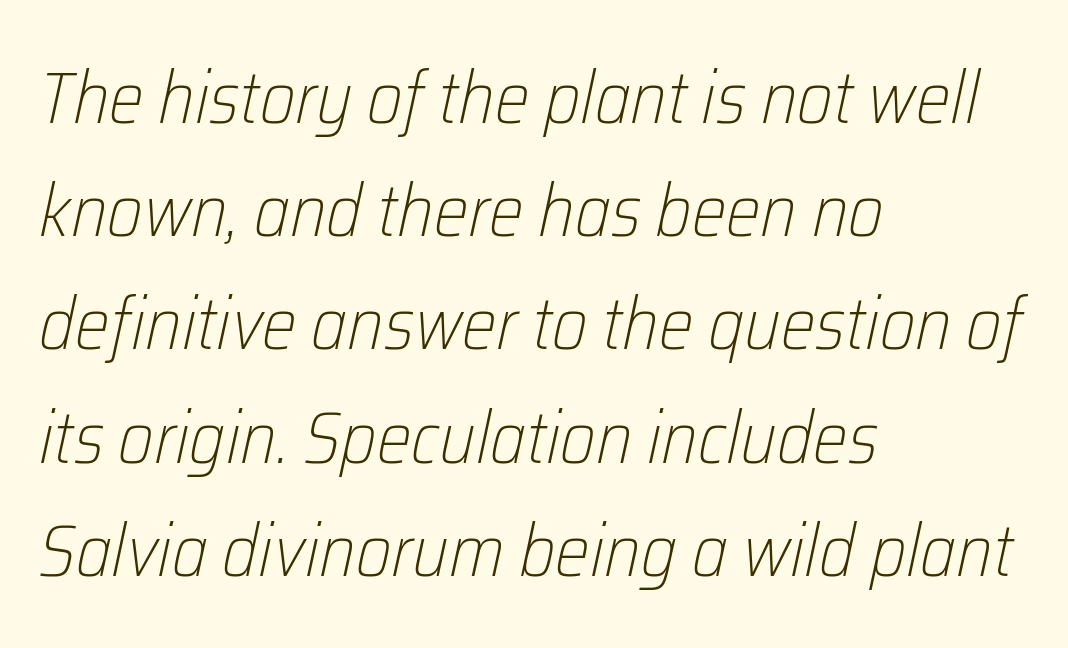
The image shows 74 px light, condensed type, italic (leaning right); set left-aligned, normal line spacing (1.53x), normal letter spacing, not underlined; low stroke contrast and a medium x-height.
